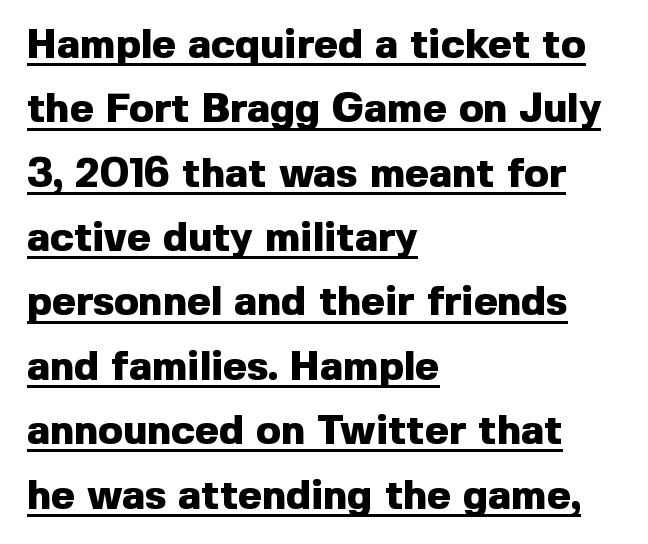
The image shows 41 px heavy sans-serif type, upright; set left-aligned, normal line spacing (1.57x), normal letter spacing, underlined; a medium x-height.
